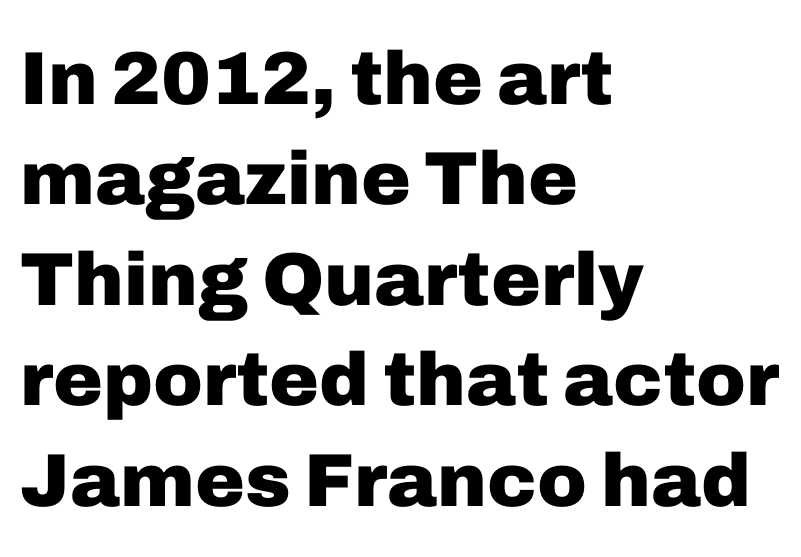
The image shows 75 px heavy sans-serif type, upright; set left-aligned, normal line spacing (1.34x), normal letter spacing, not underlined; low stroke contrast and a medium x-height.
